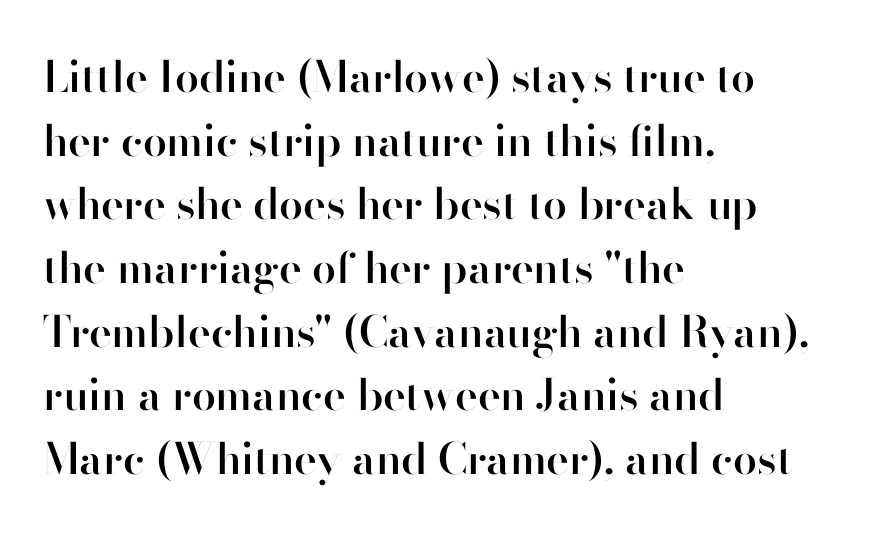
The image shows 43 px semibold sans-serif type, upright; set left-aligned, normal line spacing (1.48x), normal letter spacing, not underlined; high stroke contrast and a small x-height.
